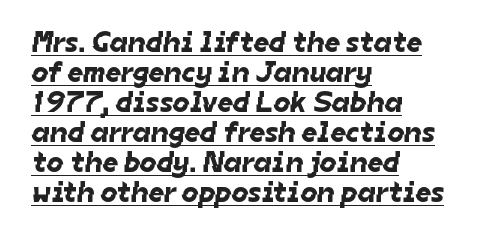
The image shows 30 px sans-serif type; set left-aligned, tight line spacing (1.0x), normal letter spacing, underlined; low stroke contrast and a medium x-height.
